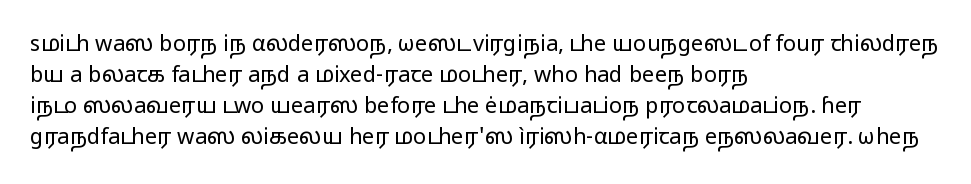
Q: Is the text bold? A: No.
Q: Is the text italic (slanted)? A: No, it is upright.
Q: Is the text underlined? A: No.
Q: How is the paragraph aligned? A: Left-aligned.
Q: Is the spacing between letters normal or unusually wide? A: Normal.
Q: Is the spacing between lines tight, normal or loose? A: Normal.
